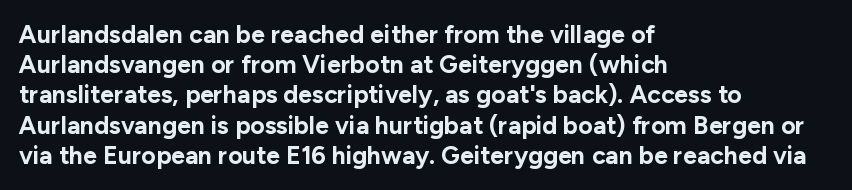
{"italic": "no", "bold": "yes", "underline": "no", "align": "left", "line_spacing_ratio": 1.21, "letter_spacing": "normal", "letter_spacing_em": 0.0, "glyph_px": 25}
